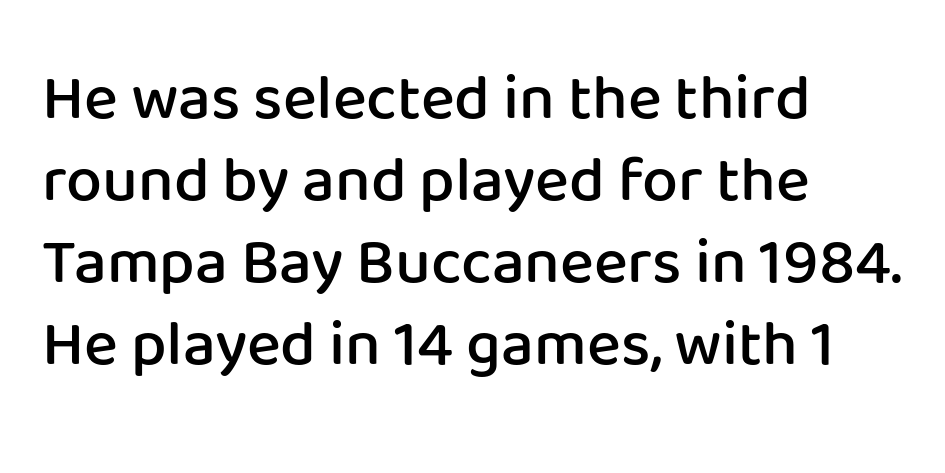
{"serif": "no", "italic": "no", "bold": "semi", "weight": "semibold", "width": "normal", "stroke_contrast": "low", "x_height": "medium", "monospaced": "no", "underline": "no", "align": "left", "line_spacing": "normal", "line_spacing_ratio": 1.28, "letter_spacing": "normal", "letter_spacing_em": 0.0, "glyph_px": 64}
